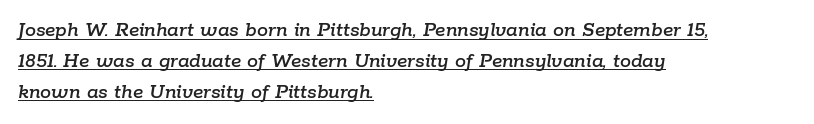
Q: Is the text italic (slanted)? A: Yes, it leans right by about 9 degrees.
Q: Is the text underlined? A: Yes.
Q: How is the paragraph aligned? A: Left-aligned.
Q: Is the spacing between letters normal or unusually wide? A: Normal.
Q: Is the spacing between lines tight, normal or loose? A: Normal.
